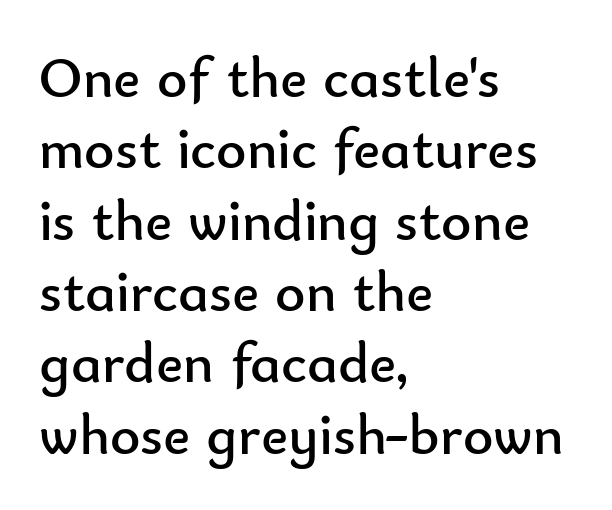
Q: Is the text bold? A: No.
Q: Is the text italic (slanted)? A: No, it is upright.
Q: Is the typeface a serif or a sans-serif typeface? A: Sans-serif.
Q: Is the text underlined? A: No.
Q: How is the paragraph aligned? A: Left-aligned.
Q: Is the spacing between letters normal or unusually wide? A: Normal.
Q: Width (condensed, normal, or wide)? A: Normal.
Q: Stroke contrast? A: Low.
Q: x-height? A: Small.
Q: Monospaced? A: No.
